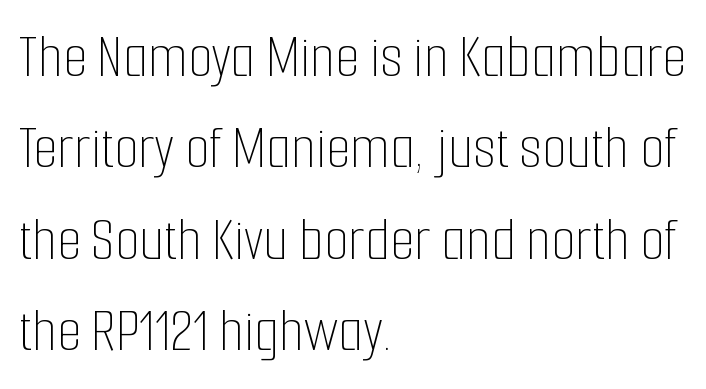
This is the regular roman posture of the typeface. Does the leading feel generous? No, just average. No chunkiness to these letters — they're not bold. Tracking here is standard; glyphs follow each other at the usual distance. The glyphs are unaccompanied by any horizontal stroke below them.
